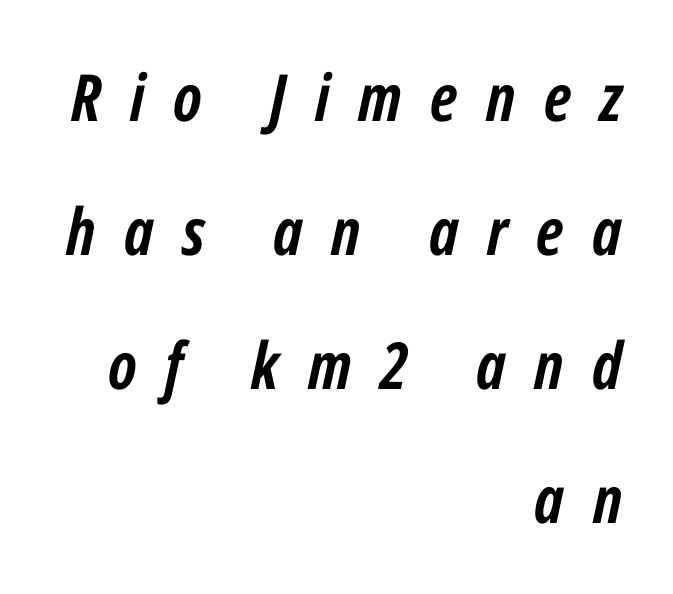
Q: Is the text bold? A: Yes.
Q: Is the text italic (slanted)? A: Yes, it leans right by about 12 degrees.
Q: Is the text underlined? A: No.
Q: How is the paragraph aligned? A: Right-aligned.
Q: Is the spacing between letters normal or unusually wide? A: Unusually wide.
Q: Is the spacing between lines tight, normal or loose? A: Loose.
Q: Width (condensed, normal, or wide)? A: Condensed.
Q: Stroke contrast? A: Low.
Q: x-height? A: Medium.
Q: Monospaced? A: No.
